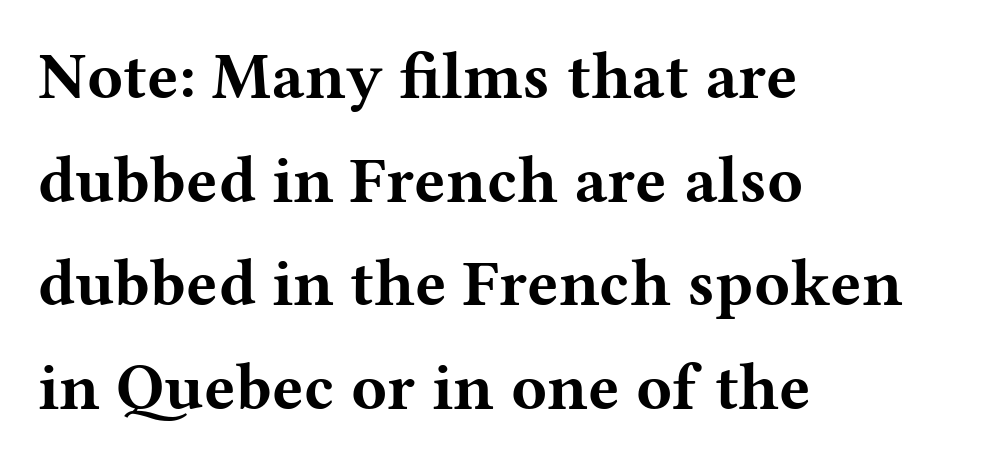
{"serif": "yes", "italic": "no", "bold": "yes", "weight": "bold", "width": "wide", "stroke_contrast": "medium", "x_height": "medium", "monospaced": "no", "underline": "no", "align": "left", "line_spacing": "normal", "line_spacing_ratio": 1.57, "letter_spacing": "normal", "letter_spacing_em": 0.0, "glyph_px": 66}
